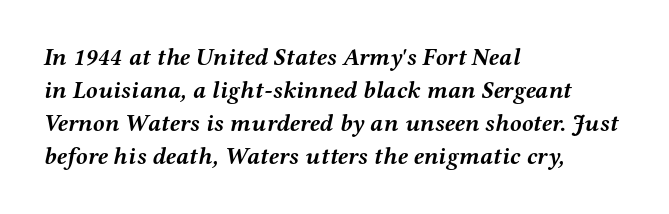
Letters rest on an invisible, unmarked baseline. The lettering tilts uniformly, giving the passage an italic look. Stroke thickness is high; the sample reads as a true bold. One-word summary of the alignment: left. Regarding leading, the lines here are spaced in the standard way.
